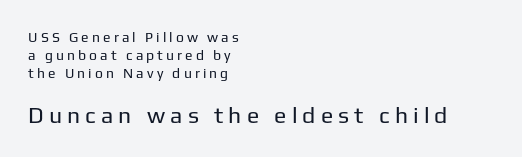
The image shows 23 px text type, upright; set left-aligned, normal line spacing (1.3x), unusually wide letter spacing (+0.22 em), not underlined; the second (bottom) block is 1.64x larger.
